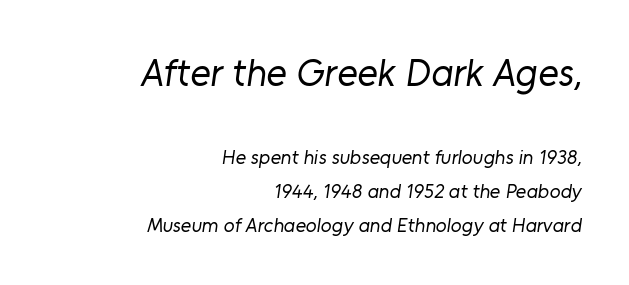
A typesetter would call this proportional, since set widths differ per character. The area under the type is left untouched. Line ends are locked; line starts wander. This rendering leaves character spacing at its baseline value.
